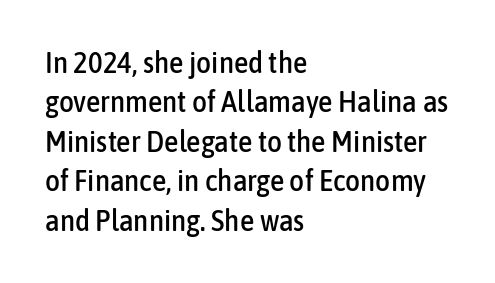
{"serif": "no", "italic": "no", "width": "condensed", "stroke_contrast": "low", "x_height": "medium", "monospaced": "no", "underline": "no", "align": "left", "line_spacing": "normal", "line_spacing_ratio": 1.36, "letter_spacing": "normal", "letter_spacing_em": 0.0, "glyph_px": 29}
